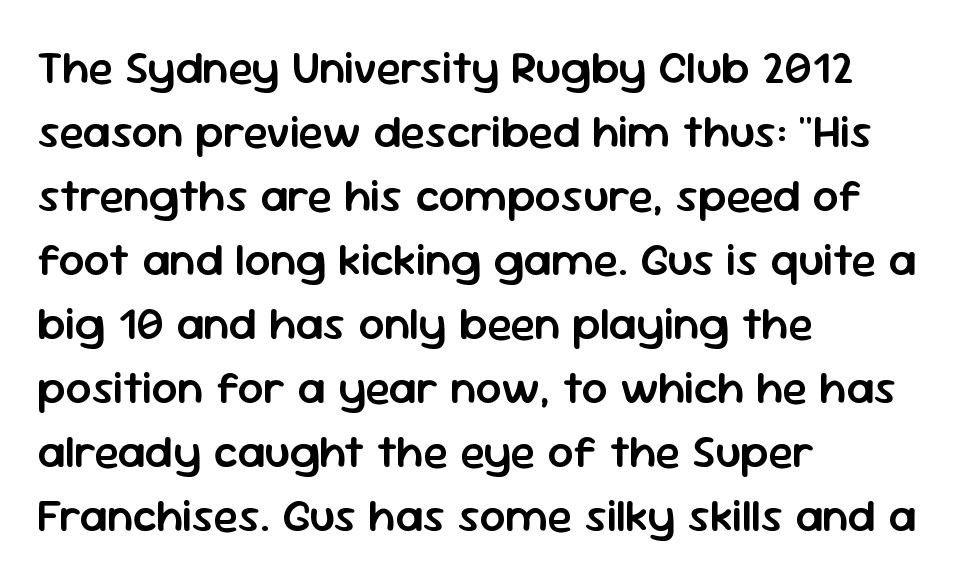
Typographically, this falls in the sans-serif category. A bare baseline throughout the passage. The lettering holds an erect, upright posture throughout. These lines are rendered in a variable-pitch font. Line beginnings align vertically; line endings do not. Spacing between characters is what you'd get straight out of the box.
